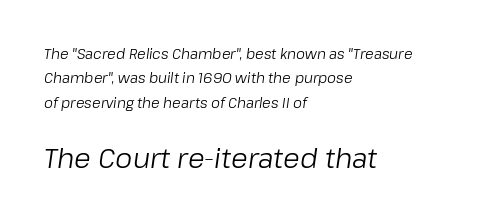
Lines of text with bare space underneath. Quick note: italic. No extra tracking has been applied to these lines. Two sizes are in play, and the larger belongs to the second block. These lines are set flush left with a ragged right edge.
